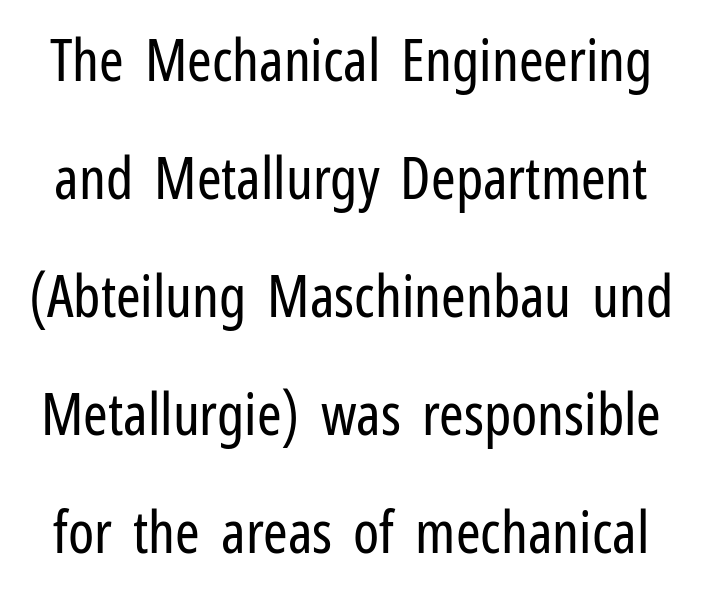
Q: Is the text bold? A: No.
Q: Is the text italic (slanted)? A: No, it is upright.
Q: Is the typeface a serif or a sans-serif typeface? A: Sans-serif.
Q: Is the text underlined? A: No.
Q: Is the spacing between letters normal or unusually wide? A: Normal.
Q: Is the spacing between lines tight, normal or loose? A: Loose.
Q: Width (condensed, normal, or wide)? A: Condensed.
Q: Stroke contrast? A: Low.
Q: x-height? A: Medium.
Q: Monospaced? A: No.
